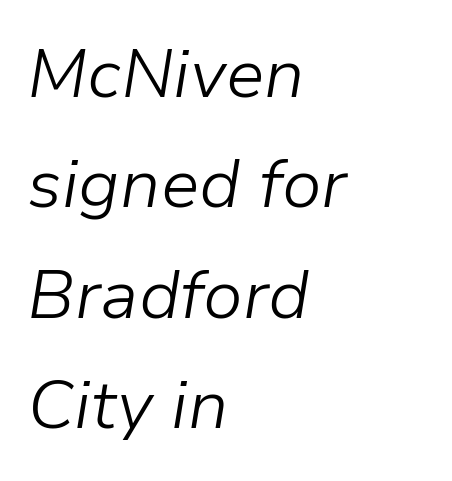
The image shows 69 px light type, italic (leaning right); set left-aligned, normal line spacing (1.6x), normal letter spacing, not underlined; low stroke contrast and a medium x-height.
